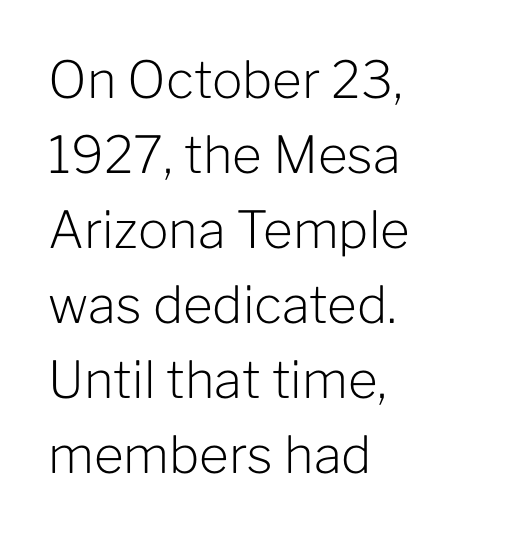
{"serif": "no", "italic": "no", "bold": "no", "weight": "light", "width": "normal", "stroke_contrast": "low", "x_height": "medium", "monospaced": "no", "underline": "no", "align": "left", "line_spacing": "normal", "line_spacing_ratio": 1.47, "letter_spacing": "normal", "letter_spacing_em": 0.0, "glyph_px": 51}
